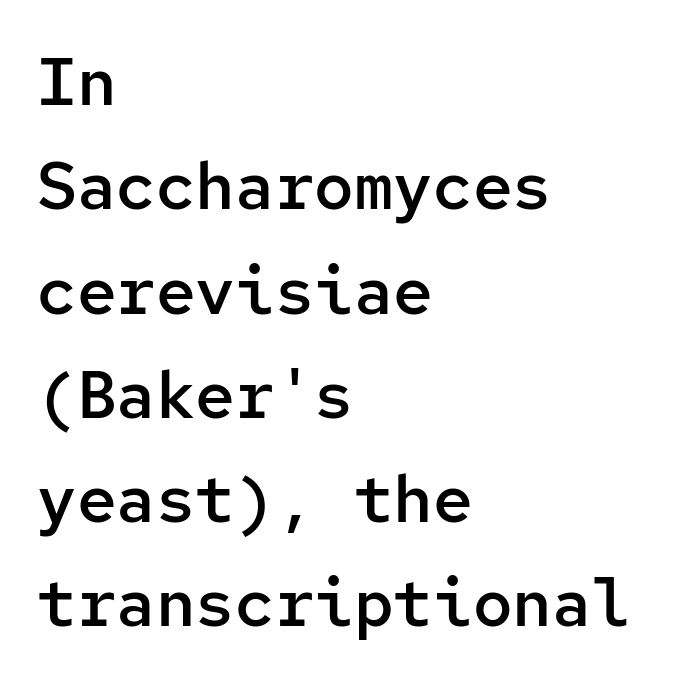
A somewhat darkened texture: the type is semibold rather than bold. A normal amount of white space separates one row of letters from the next. Unlike italic type, these characters show no tilt at all. No word sits above an underline. The letters sit at their default tracking, neither squeezed nor spread. The passage shown is typeset with a sans-serif family.
